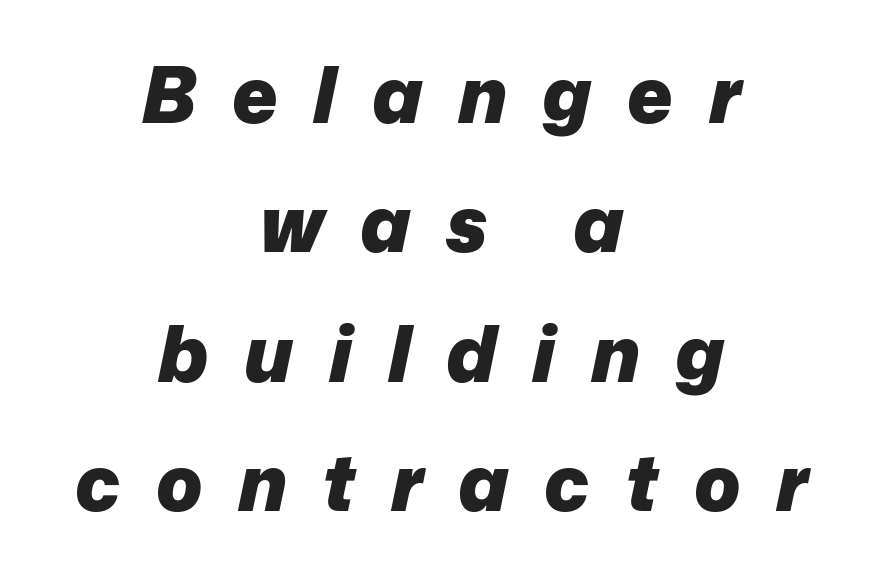
{"italic": "yes", "lean": "right", "slant_degrees": 12, "bold": "yes", "weight": "heavy", "width": "normal", "stroke_contrast": "low", "x_height": "medium", "monospaced": "no", "underline": "no", "align": "center", "line_spacing": "normal", "line_spacing_ratio": 1.68, "letter_spacing": "wide", "letter_spacing_em": 0.46, "glyph_px": 77}
